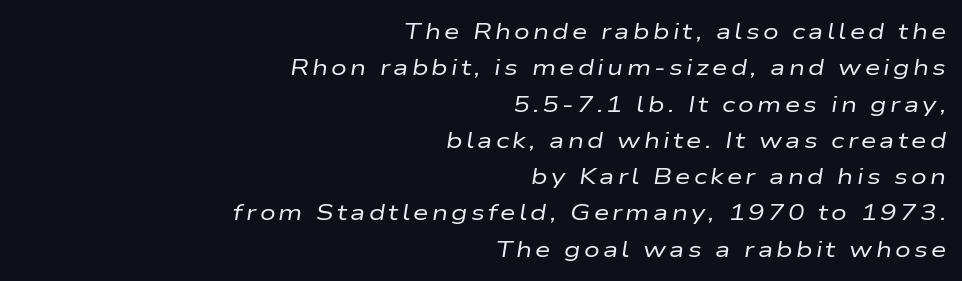
Q: Is the text bold? A: No.
Q: Is the text italic (slanted)? A: Yes, it leans right by about 9 degrees.
Q: Is the text underlined? A: No.
Q: How is the paragraph aligned? A: Right-aligned.
Q: Is the spacing between lines tight, normal or loose? A: Normal.
